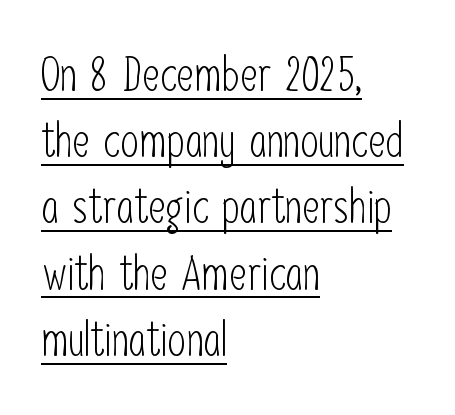
The image shows 48 px light, condensed sans-serif type, upright; set left-aligned, normal line spacing (1.38x), normal letter spacing, underlined; low stroke contrast and a medium x-height.
